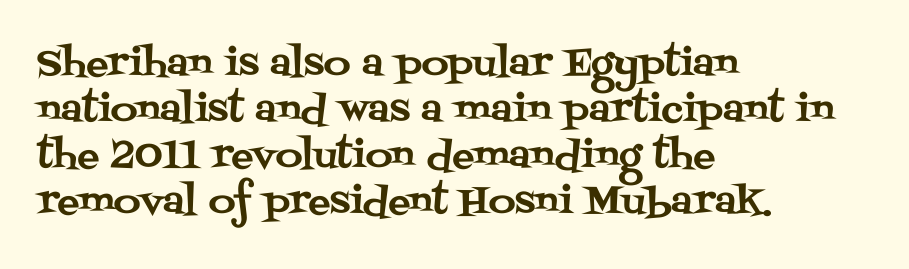
{"serif": "yes", "italic": "no", "width": "normal", "stroke_contrast": "medium", "x_height": "large", "monospaced": "no", "underline": "no", "align": "left", "line_spacing_ratio": 1.24, "letter_spacing": "normal", "letter_spacing_em": 0.0, "glyph_px": 37}
